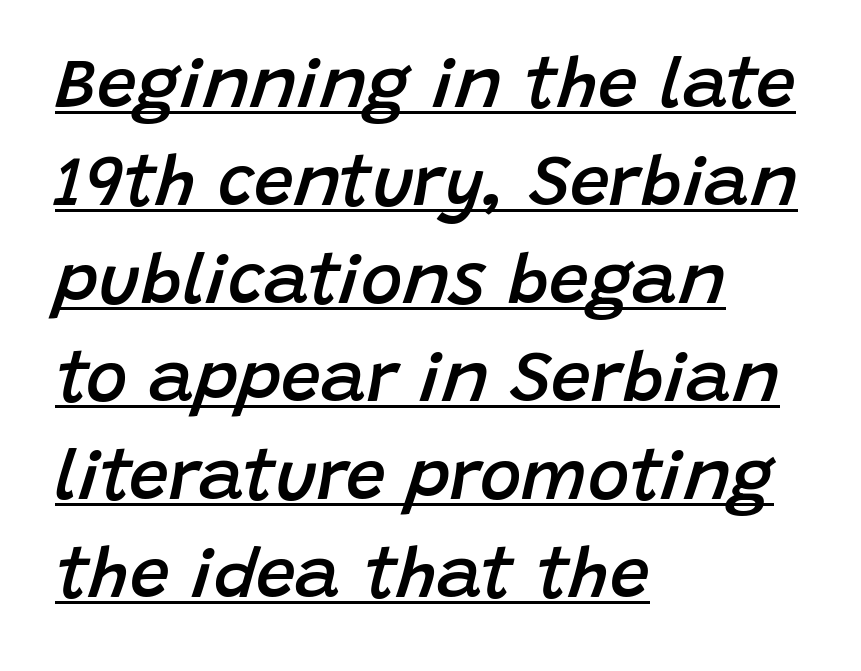
What decoration does the sample have? An underline. Compared with a centered layout, this one pins lines to the left instead. What stands out about the letter spacing? Nothing — it is the standard amount. Summary of vertical rhythm: regular, with standard interline spacing.
